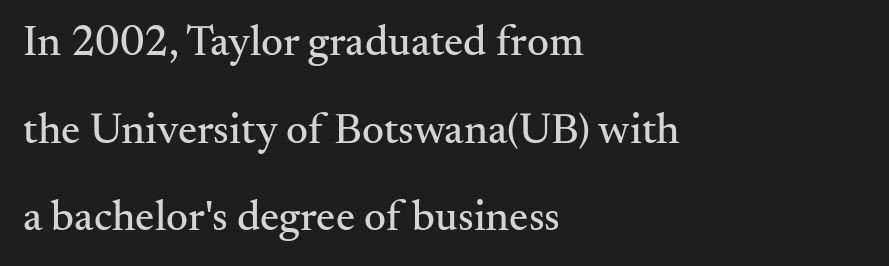
{"serif": "yes", "italic": "no", "width": "normal", "stroke_contrast": "medium", "x_height": "small", "monospaced": "no", "underline": "no", "align": "left", "line_spacing": "loose", "line_spacing_ratio": 2.04, "letter_spacing": "normal", "letter_spacing_em": 0.0, "glyph_px": 43}
